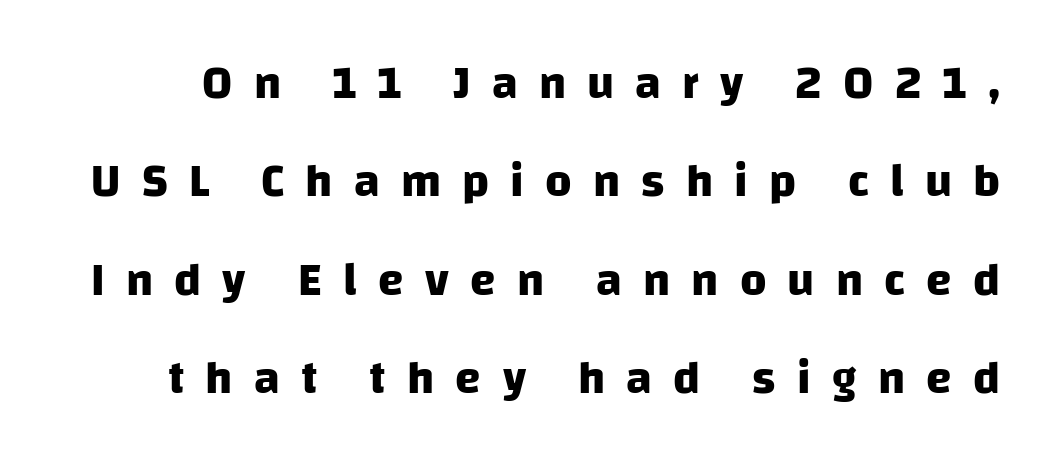
Look at the tracking — it's clearly loosened, letters drifting apart. Typesetter's note: full bold, strokes at maximum text heaviness. Summary of vertical rhythm: relaxed, with wide interline spacing. The face used here is proportionally spaced, like ordinary book or web type.
